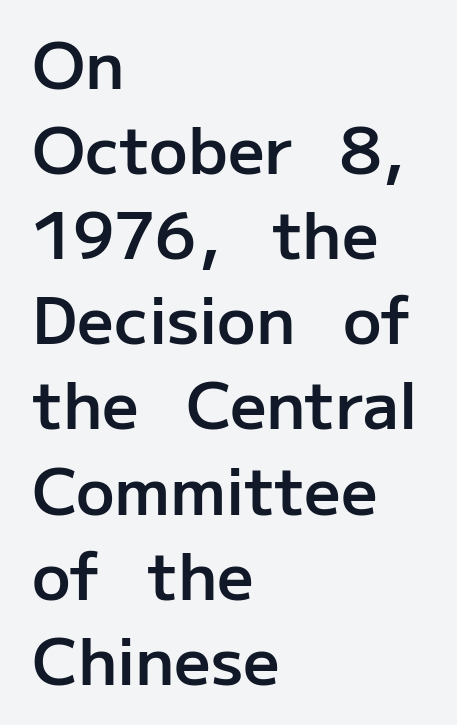
Inter-character spacing is left at the font's built-in metrics. The passage is arranged the way most books set body copy — flush left. The typography opts for an upright posture over an oblique one. The passage shown is not underscored anywhere. Note the varied advance widths — an 'i' is clearly narrower than an 'm'.
